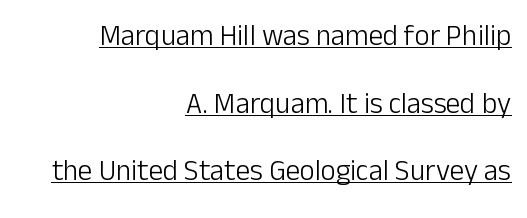
Q: Is the text bold? A: No.
Q: Is the text italic (slanted)? A: No, it is upright.
Q: Is the typeface a serif or a sans-serif typeface? A: Sans-serif.
Q: Is the text underlined? A: Yes.
Q: How is the paragraph aligned? A: Right-aligned.
Q: Is the spacing between letters normal or unusually wide? A: Normal.
Q: Is the spacing between lines tight, normal or loose? A: Loose.
Q: Width (condensed, normal, or wide)? A: Normal.
Q: Stroke contrast? A: Low.
Q: x-height? A: Medium.
Q: Monospaced? A: No.
